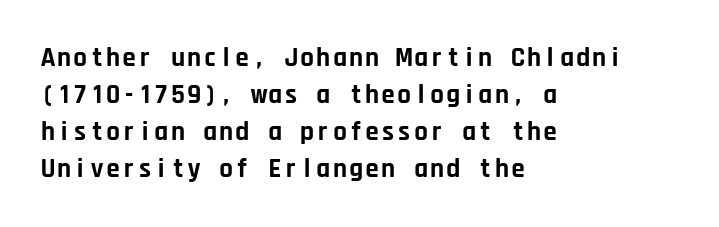
Q: Is the text bold? A: Yes.
Q: Is the text italic (slanted)? A: No, it is upright.
Q: Is the text underlined? A: No.
Q: How is the paragraph aligned? A: Left-aligned.
Q: Is the spacing between letters normal or unusually wide? A: Normal.
Q: Is the spacing between lines tight, normal or loose? A: Normal.
